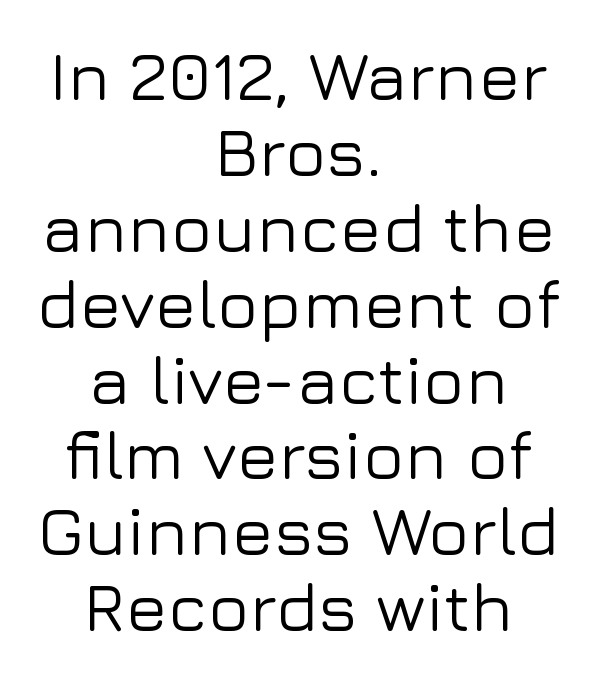
{"serif": "no", "italic": "no", "width": "normal", "stroke_contrast": "low", "x_height": "medium", "monospaced": "no", "underline": "no", "align": "center", "line_spacing": "tight", "line_spacing_ratio": 1.1, "letter_spacing": "normal", "letter_spacing_em": 0.0, "glyph_px": 69}
